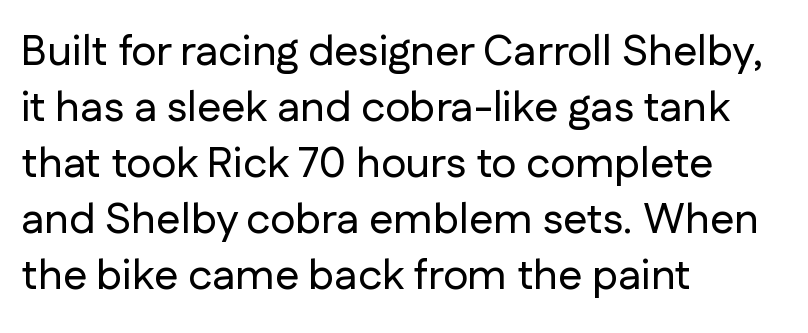
Notice how the passage keeps a crisp vertical edge on the left only. No extra tracking has been applied to these lines. Letterform terminals end flat and unadorned throughout the passage. Do the characters align in a grid? No, the font is proportional.
